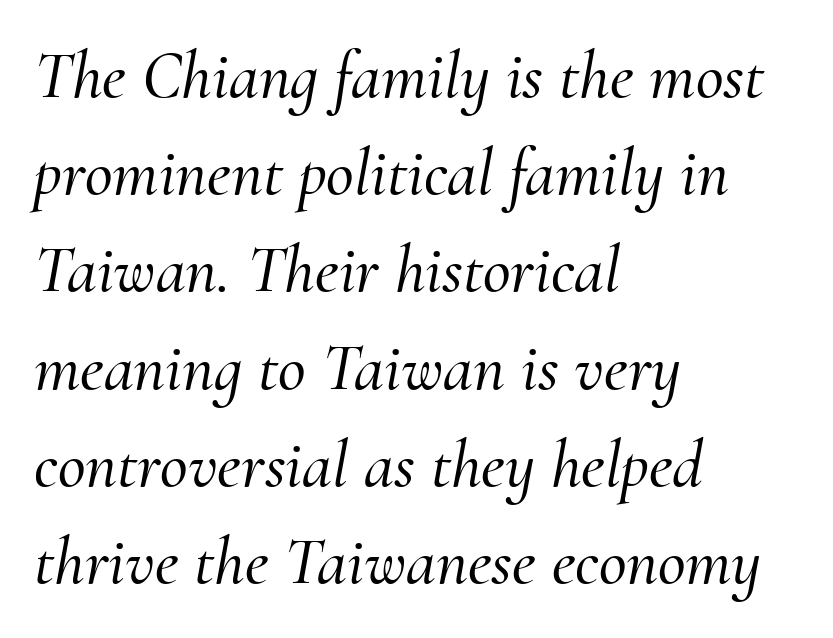
Q: Is the text italic (slanted)? A: Yes, it leans right by about 10 degrees.
Q: Is the typeface a serif or a sans-serif typeface? A: Serif.
Q: Is the text underlined? A: No.
Q: How is the paragraph aligned? A: Left-aligned.
Q: Is the spacing between letters normal or unusually wide? A: Normal.
Q: Is the spacing between lines tight, normal or loose? A: Normal.
Q: Width (condensed, normal, or wide)? A: Normal.
Q: Stroke contrast? A: Medium.
Q: x-height? A: Small.
Q: Monospaced? A: No.
